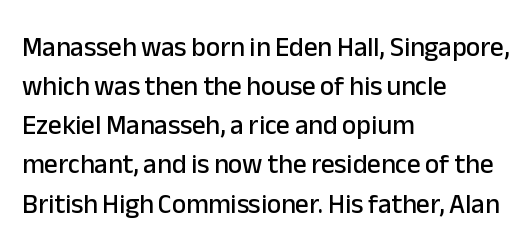
Evenly set lines give the paragraph a standard silhouette. What stands out about the letter spacing? Nothing — it is the standard amount. Glance below the letters and you will spot only blank space. The compositor pushed each line to the left boundary. The axis of the letterforms is exactly vertical.
